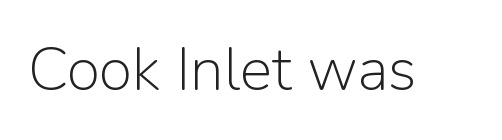
The image shows 61 px light sans-serif type, upright; set normal letter spacing, not underlined; low stroke contrast and a medium x-height.
